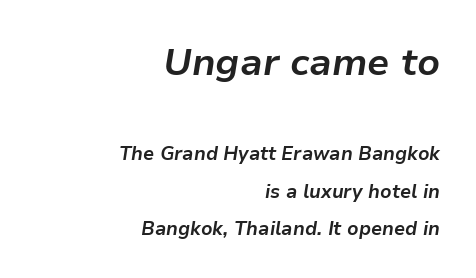
The image shows 38 px bold type, italic (leaning right); set right-aligned, loose line spacing (1.95x), normal letter spacing, not underlined; the first (top) block is 2.0x larger; low stroke contrast and a medium x-height.
